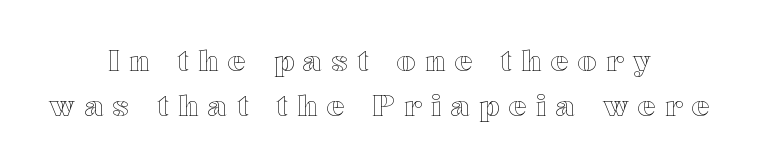
This sample has the flowing, uneven cadence of proportional lettering. No word sits above an underline. You could only call the tracking loose — the letters float apart. Characters remain perfectly vertical along every line. Compared with typical paragraphs, the rows here are spaced about the same. Is the block centered? Yes — each line is placed symmetrically about the middle.
